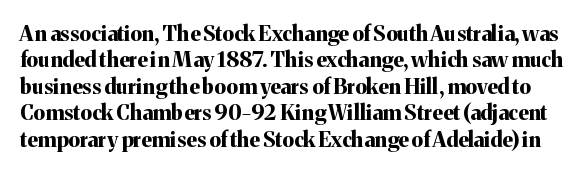
Typesetter's note: full bold, strokes at maximum text heaviness. Every character sits straight up, as roman type does. Here the glyphs are tracked normally, forming tight word shapes. Check the space under the baseline: it is left empty. Successive baselines arrive at the customary interval.
